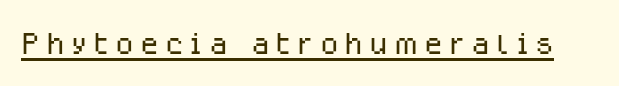
Like a heading marked for emphasis, these lines bear an underscore. The type family on display is of the sans-serif kind. A roman cut, with each character standing at attention. Stems here are at most as thick as an everyday book face. Think of a printed novel: that variable character pitch is what you see here.
